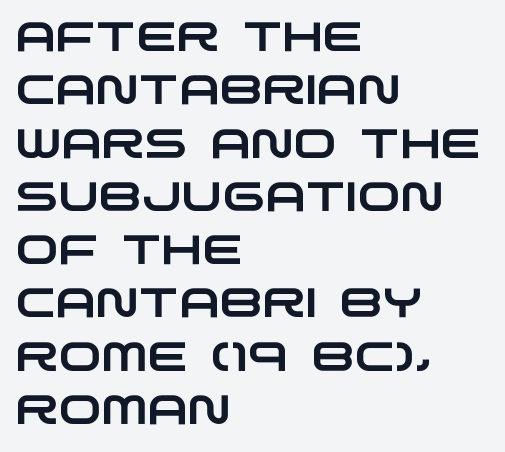
{"serif": "no", "width": "wide", "stroke_contrast": "low", "x_height": "large", "monospaced": "no", "underline": "no", "align": "left", "line_spacing": "normal", "line_spacing_ratio": 1.3, "letter_spacing": "normal", "letter_spacing_em": 0.0, "glyph_px": 41}
